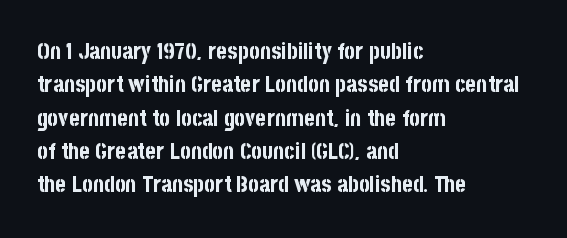
{"italic": "no", "bold": "yes", "underline": "no", "align": "left", "line_spacing": "normal", "line_spacing_ratio": 1.45, "letter_spacing": "normal", "letter_spacing_em": 0.0, "glyph_px": 23}
